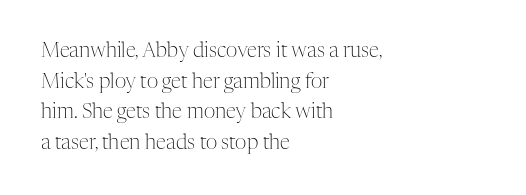
The image shows 20 px text type, upright; set left-aligned, normal line spacing (1.53x), normal letter spacing, not underlined.
